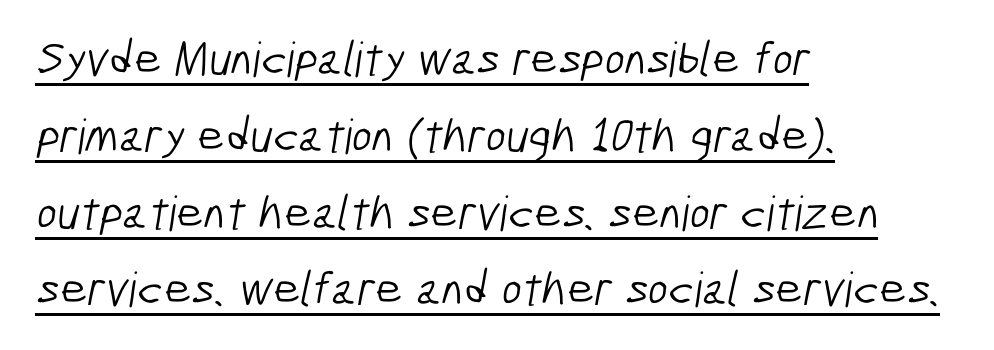
{"serif": "no", "bold": "no", "weight": "light", "width": "condensed", "stroke_contrast": "low", "x_height": "medium", "monospaced": "no", "underline": "yes", "align": "left", "line_spacing": "normal", "line_spacing_ratio": 1.6, "letter_spacing": "normal", "letter_spacing_em": 0.0, "glyph_px": 48}
